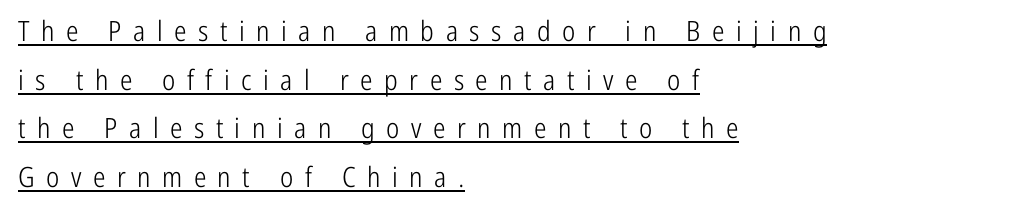
The image shows 28 px light, condensed sans-serif type, upright; set left-aligned, line spacing 1.74x, unusually wide letter spacing (+0.41 em), underlined; low stroke contrast and a medium x-height.
